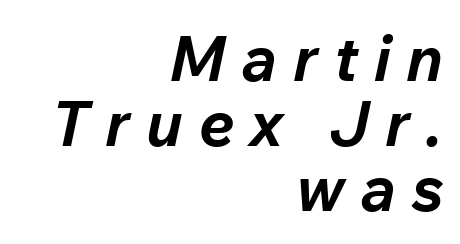
The rag falls on the left side of this text block. Do the characters align in a grid? No, the font is proportional. The strokes are fattened all the way to bold. Glyph-to-glyph distance is far greater than everyday printed text. Is the type slanted? Yes — the strokes lean at a clear angle. Rows of type sit shoulder to shoulder in the vertical direction.
